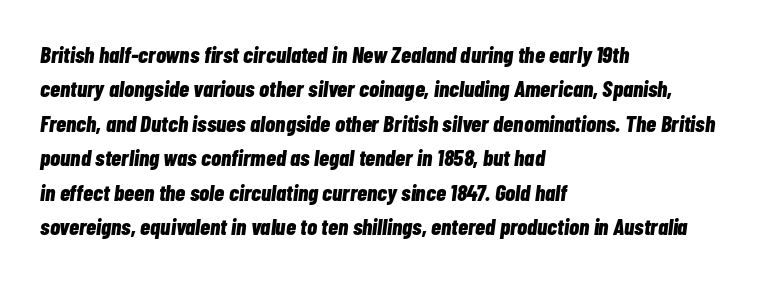
The image shows 23 px bold type, italic (leaning right); set left-aligned, normal line spacing (1.5x), normal letter spacing, not underlined.
